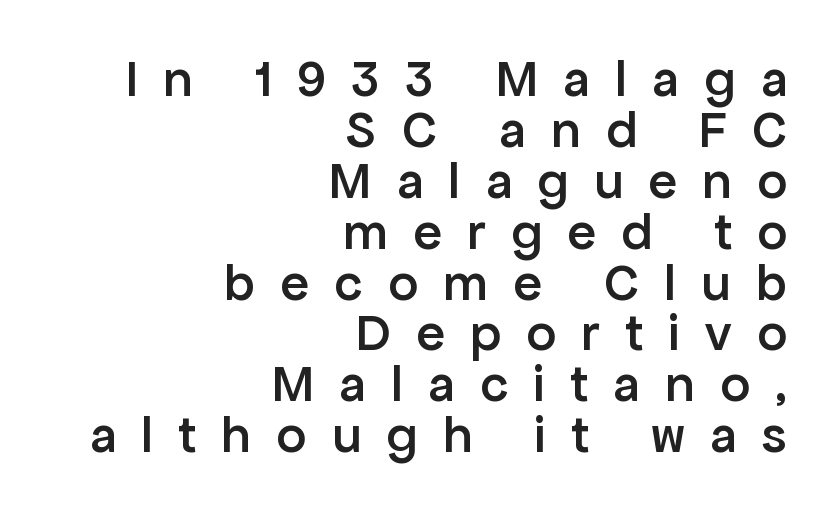
The image shows 53 px semibold sans-serif type, upright; set right-aligned, tight line spacing (0.96x), unusually wide letter spacing (+0.48 em), not underlined; low stroke contrast and a medium x-height.
